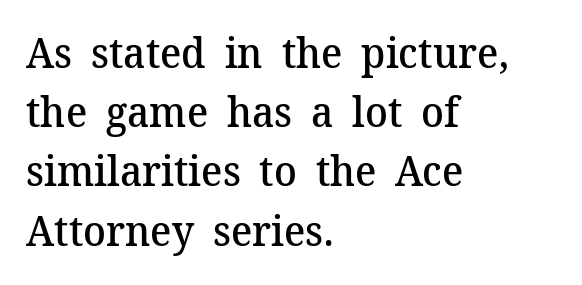
The image shows 42 px semibold serif type, upright; set left-aligned, normal line spacing (1.41x), normal letter spacing, not underlined; medium stroke contrast and a medium x-height.
